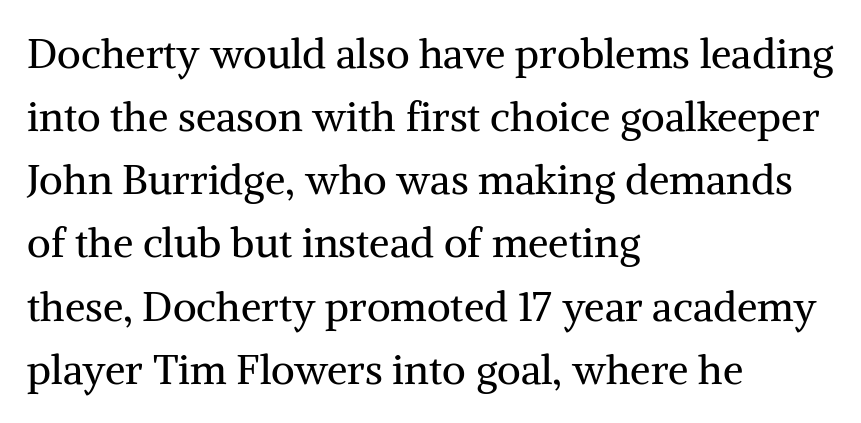
The rag falls on the right side of this text block. Nothing unusual about the tracking: characters are spaced as the font intends. Think of a printed novel: that variable character pitch is what you see here. Vertical strokes here are truly vertical. One glance says typical: line gaps are just what's usual. The glyphs are unaccompanied by any horizontal stroke below them.
